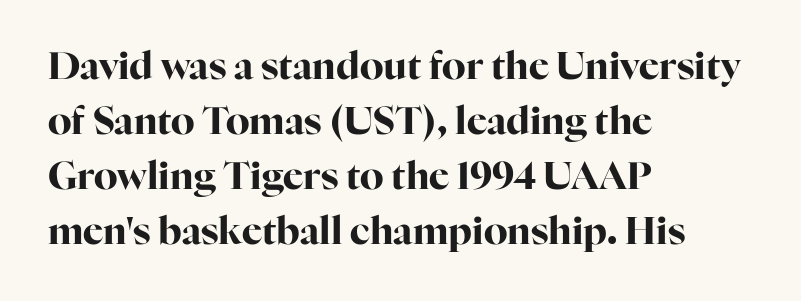
{"serif": "yes", "italic": "no", "bold": "yes", "weight": "bold", "width": "normal", "stroke_contrast": "high", "x_height": "medium", "monospaced": "no", "underline": "no", "align": "left", "line_spacing": "normal", "line_spacing_ratio": 1.45, "letter_spacing": "normal", "letter_spacing_em": 0.0, "glyph_px": 38}
